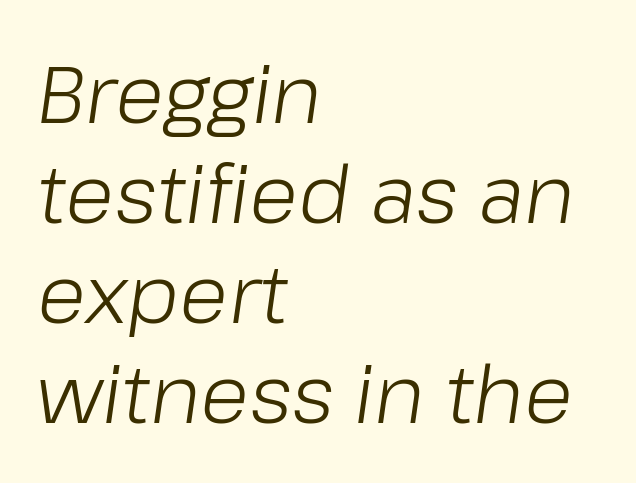
The letters advance in unequal steps, a hallmark of proportional type. Is this a heavy cut? Hardly; it is regular or lighter. These lines are set flush left with a ragged right edge. Plain, unruled lines of type.
